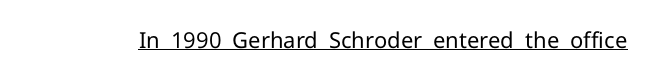
Does a line run under the words? Yes, clearly. Each word holds together tightly as a unit, with standard inter-letter gaps. When letters stand straight like this, we call the style roman or upright. Compared with a typical body face, this is equally light or lighter still.
